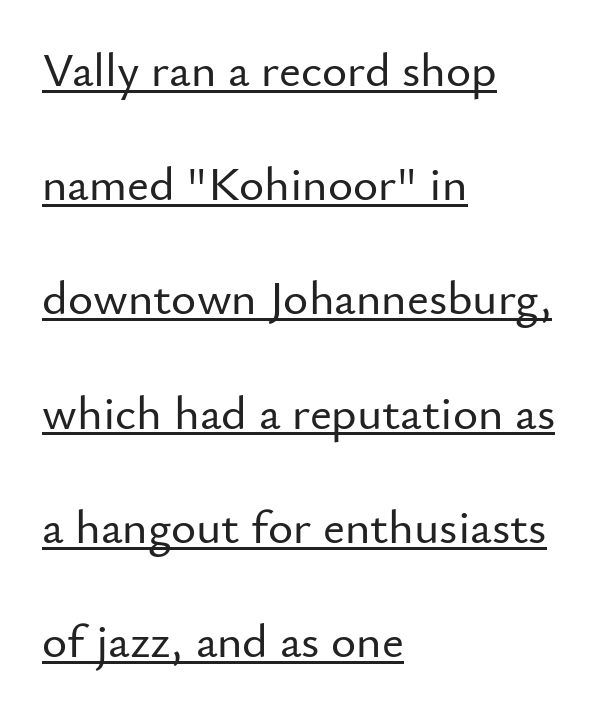
{"serif": "no", "italic": "no", "width": "normal", "stroke_contrast": "low", "x_height": "small", "monospaced": "no", "underline": "yes", "align": "left", "line_spacing": "loose", "line_spacing_ratio": 2.38, "letter_spacing": "normal", "letter_spacing_em": 0.0, "glyph_px": 48}
